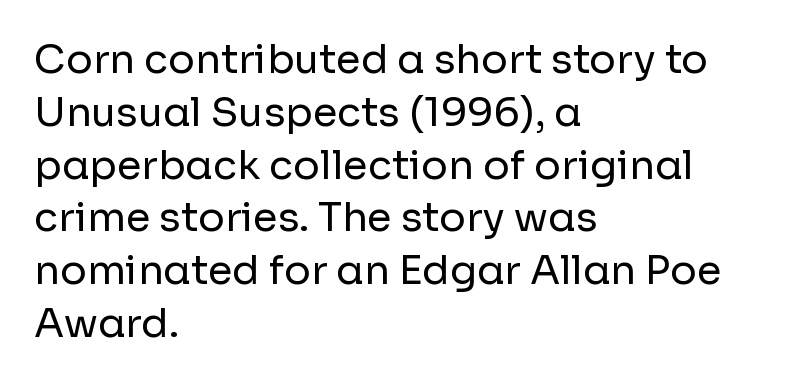
Q: Is the text bold? A: No.
Q: Is the text italic (slanted)? A: No, it is upright.
Q: Is the typeface a serif or a sans-serif typeface? A: Sans-serif.
Q: Is the text underlined? A: No.
Q: How is the paragraph aligned? A: Left-aligned.
Q: Is the spacing between letters normal or unusually wide? A: Normal.
Q: Is the spacing between lines tight, normal or loose? A: Normal.
Q: Width (condensed, normal, or wide)? A: Normal.
Q: Stroke contrast? A: Low.
Q: x-height? A: Medium.
Q: Monospaced? A: No.
